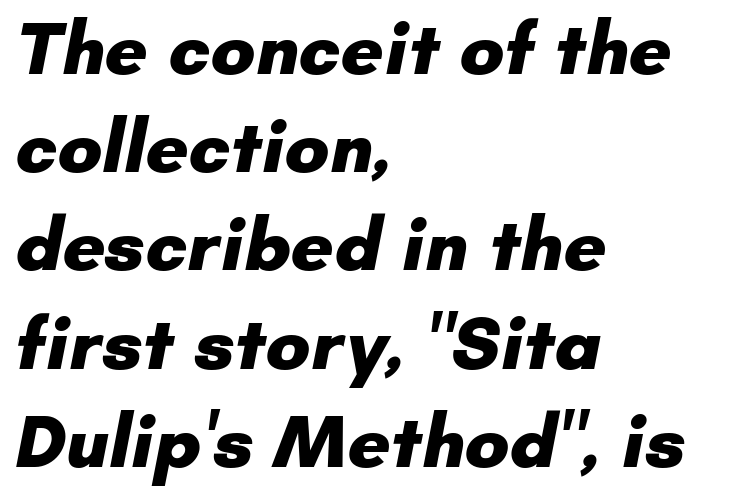
{"serif": "no", "bold": "yes", "weight": "heavy", "width": "normal", "stroke_contrast": "low", "x_height": "small", "monospaced": "no", "underline": "no", "align": "left", "line_spacing": "normal", "line_spacing_ratio": 1.31, "letter_spacing": "normal", "letter_spacing_em": 0.0, "glyph_px": 75}
